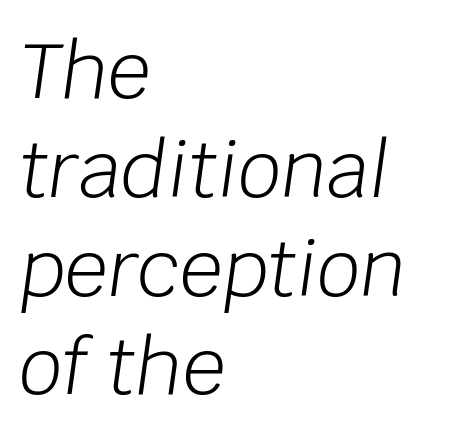
You could call the tracking neutral — neither tight nor loose. Do the characters align in a grid? No, the font is proportional. Underlining? Definitely not there. Counters stay open thanks to moderate or lighter strokes. One-word summary of the alignment: left. Style check: oblique.
